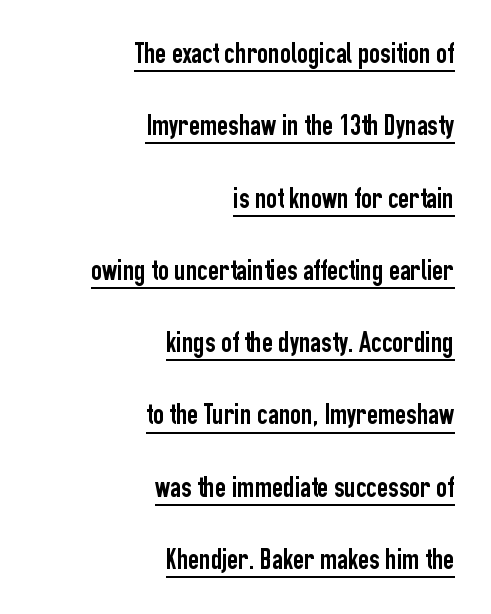
Q: Is the text italic (slanted)? A: No, it is upright.
Q: Is the typeface a serif or a sans-serif typeface? A: Sans-serif.
Q: Is the text underlined? A: Yes.
Q: How is the paragraph aligned? A: Right-aligned.
Q: Is the spacing between letters normal or unusually wide? A: Normal.
Q: Is the spacing between lines tight, normal or loose? A: Loose.
Q: Width (condensed, normal, or wide)? A: Condensed.
Q: Stroke contrast? A: Low.
Q: x-height? A: Medium.
Q: Monospaced? A: No.
